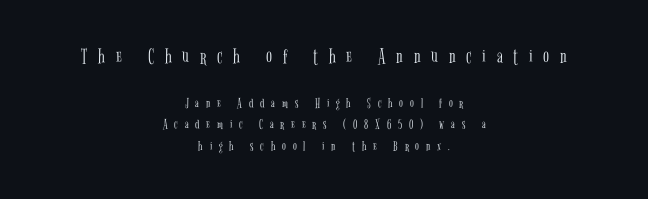
If you measured baseline to baseline, you'd find a middling distance. Glance below the letters and you will spot only blank space. Is there any slant? The stems are plumb. This rendering widens character spacing well past its baseline value. A student would notice the top passage is typeset larger than what follows. Line starts and ends both wander, symmetrically.
